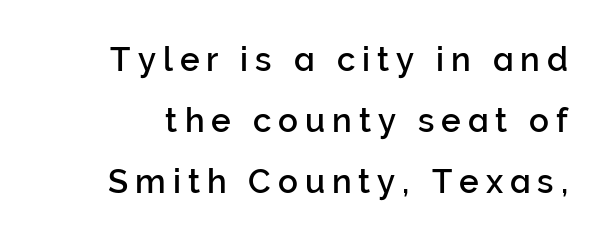
Here the designer chose a conventional face with non-uniform glyph widths. Only glyphs here, with clear space below each row. Typographically, this falls in the sans-serif category. Does the lettering tilt? It doesn't — this is upright. The passage shown has open, widely tracked lettering throughout.
